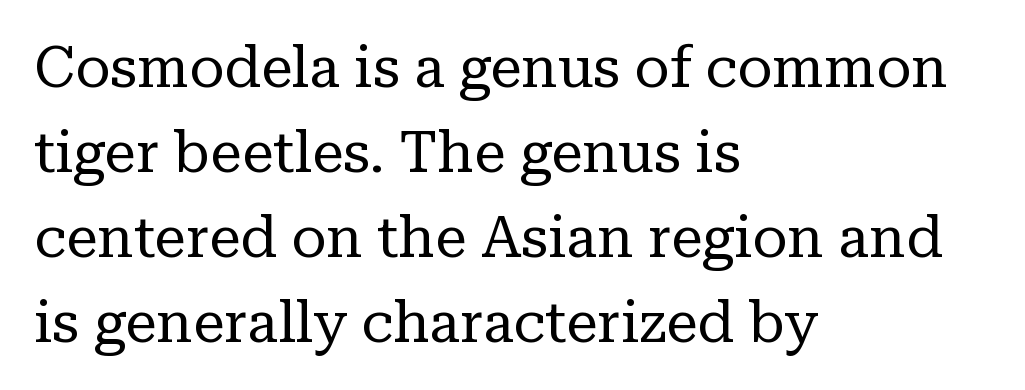
If you drew a line through each stem, it would be perfectly vertical. The rendering shows small feet on the letterforms — a serif design. Leading: standard. All the whitespace from short lines collects on the right. The passage shown is not bold in any degree. How are the letters spaced? Ordinarily, with no added tracking.
